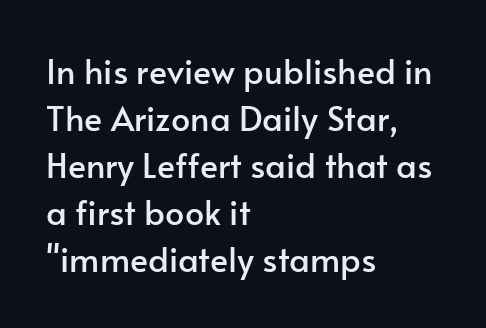
The letters carry no serifs — their stems end cleanly without finishing strokes. The lettering holds an erect, upright posture throughout. Beneath every word, the page is bare. Character widths vary here, with narrow letters taking less room than wide ones. One glance says typical: line gaps are just what's usual.
